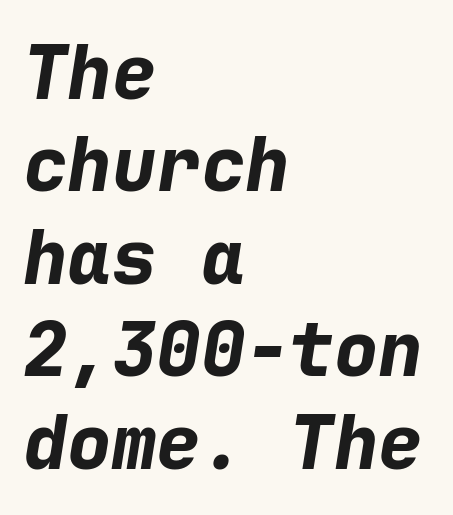
The image shows 74 px bold type, italic (leaning right), monospaced; set left-aligned, normal line spacing (1.25x), normal letter spacing, not underlined; low stroke contrast and a medium x-height.
